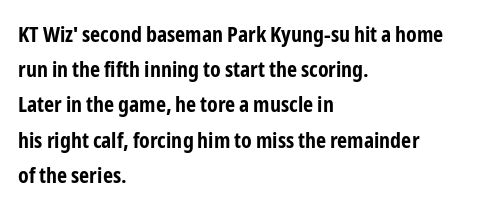
{"italic": "no", "bold": "yes", "underline": "no", "align": "left", "line_spacing": "normal", "line_spacing_ratio": 1.6, "letter_spacing": "normal", "letter_spacing_em": 0.0, "glyph_px": 22}
